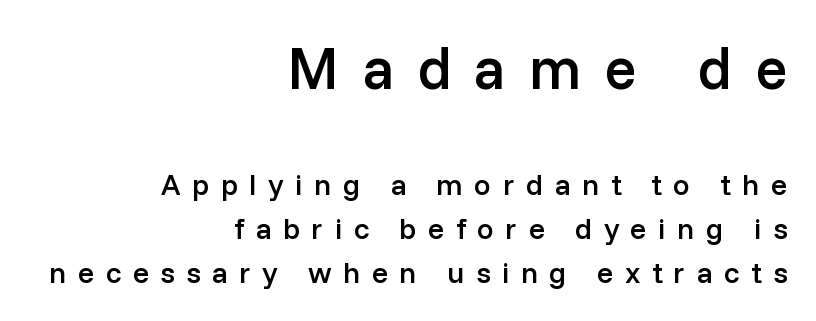
The image shows 60 px semibold sans-serif type, upright; set right-aligned, normal line spacing (1.47x), unusually wide letter spacing (+0.38 em), not underlined; the first (top) block is 2.0x larger; low stroke contrast and a medium x-height.
